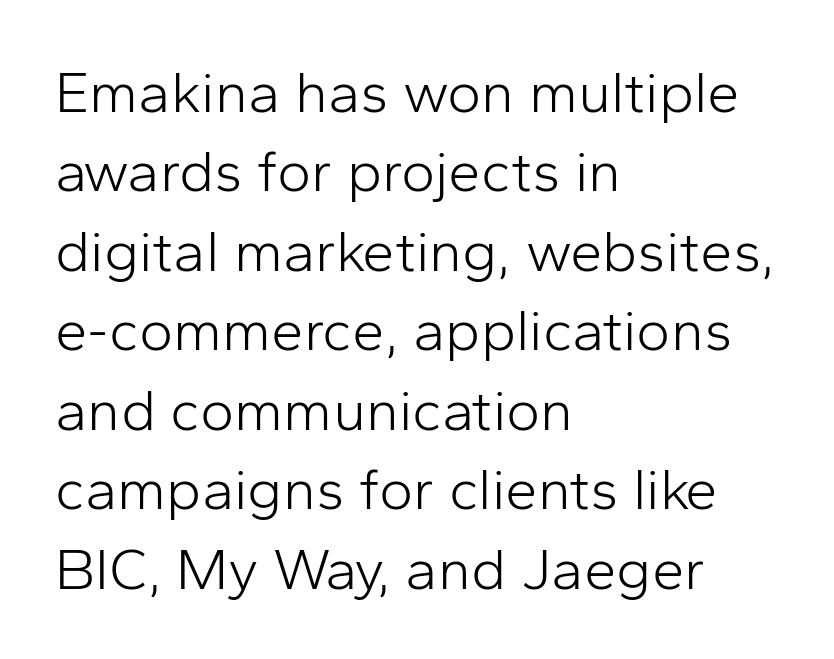
{"serif": "no", "italic": "no", "bold": "no", "weight": "light", "width": "normal", "stroke_contrast": "low", "x_height": "medium", "monospaced": "no", "underline": "no", "align": "left", "line_spacing": "normal", "line_spacing_ratio": 1.37, "letter_spacing": "normal", "letter_spacing_em": 0.0, "glyph_px": 58}
